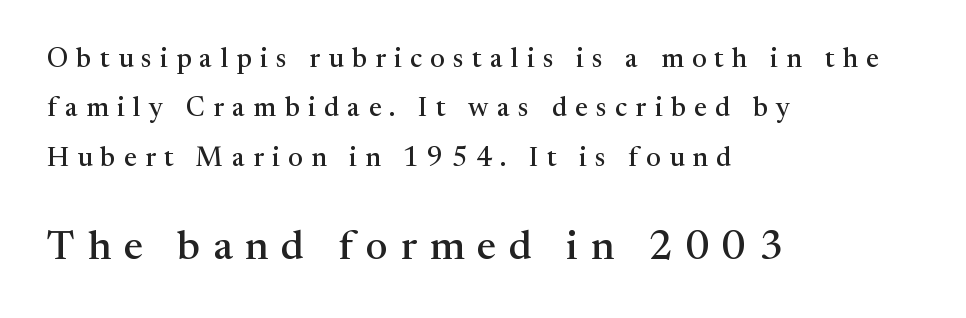
{"serif": "yes", "italic": "no", "width": "normal", "stroke_contrast": "medium", "x_height": "medium", "monospaced": "no", "underline": "no", "align": "left", "line_spacing_ratio": 1.83, "letter_spacing": "wide", "letter_spacing_em": 0.31, "larger_block": "second", "size_ratio": 1.52, "glyph_px": 41}
